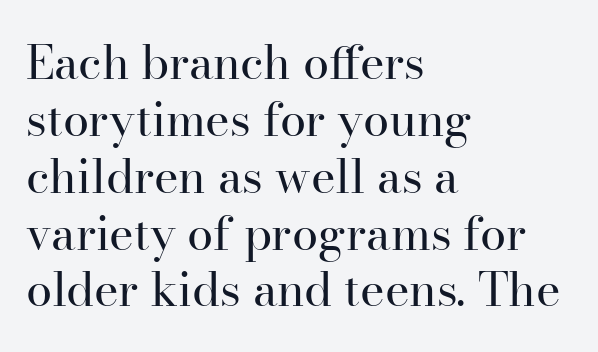
Q: Is the text bold? A: No.
Q: Is the text italic (slanted)? A: No, it is upright.
Q: Is the typeface a serif or a sans-serif typeface? A: Serif.
Q: Is the text underlined? A: No.
Q: How is the paragraph aligned? A: Left-aligned.
Q: Is the spacing between letters normal or unusually wide? A: Normal.
Q: Width (condensed, normal, or wide)? A: Normal.
Q: Stroke contrast? A: High.
Q: x-height? A: Small.
Q: Monospaced? A: No.
